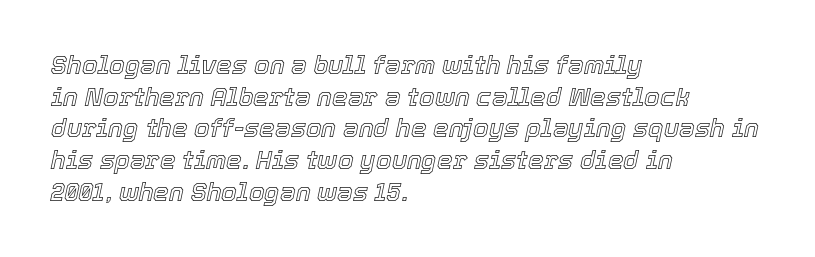
Beneath every word, the page is bare. The letters are slanted; this is an italic face. You could call the tracking neutral — neither tight nor loose. Regular leading. If you drew a ruler down the left edge, every line would touch it.
